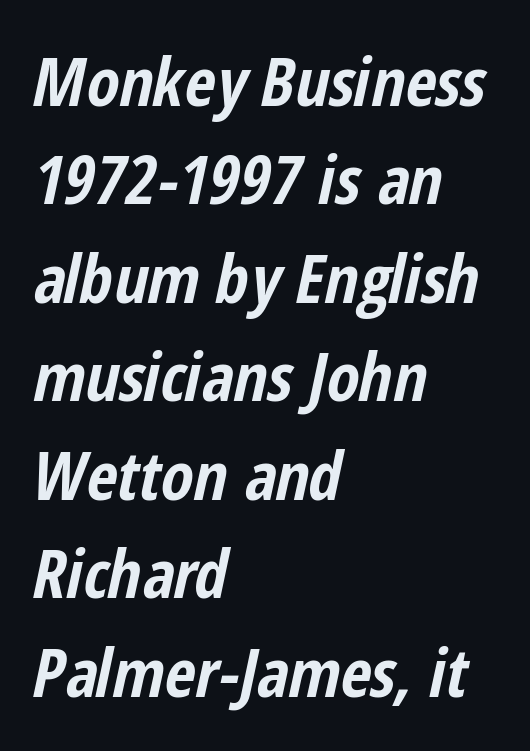
Which margin do the lines hug? The left one — the right edge is uneven. Typesetter's note: full bold, strokes at maximum text heaviness. The words here are not underlined. Observe the lean: these are italic letterforms. Vertical spacing — default. Do the characters align in a grid? No, the font is proportional.
